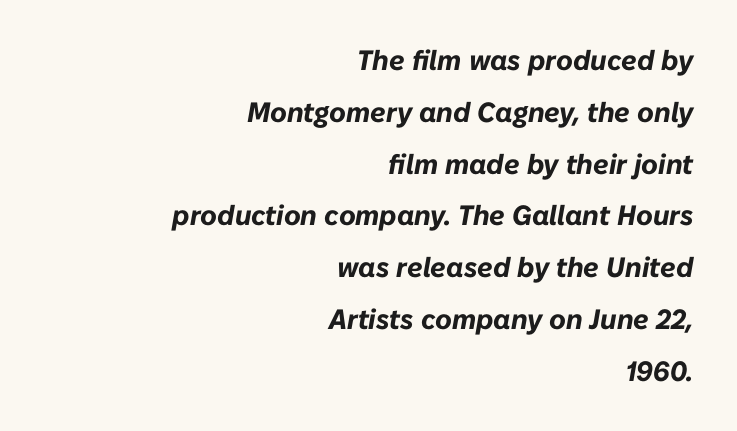
When letters slant like this, we call the style italic. Each row of text sits above clean, open space. How are the letters spaced? Ordinarily, with no added tracking. The rendering anchors every line to the right-hand side.
